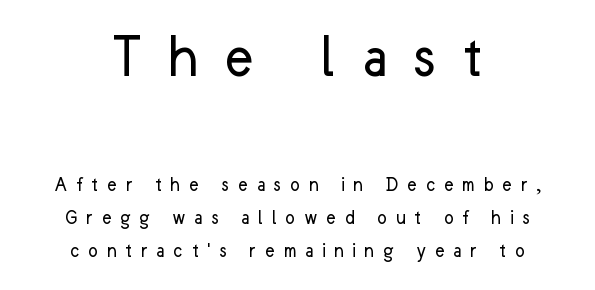
Q: Is the text bold? A: No.
Q: Is the text italic (slanted)? A: No, it is upright.
Q: Is the typeface a serif or a sans-serif typeface? A: Sans-serif.
Q: Is the text underlined? A: No.
Q: How is the paragraph aligned? A: Centered.
Q: Is the spacing between letters normal or unusually wide? A: Unusually wide.
Q: Is the spacing between lines tight, normal or loose? A: Normal.
Q: Which block of text is set in a larger size, the first (top) or the second (bottom)? A: The first (top) one.
Q: Width (condensed, normal, or wide)? A: Normal.
Q: Stroke contrast? A: Low.
Q: x-height? A: Medium.
Q: Monospaced? A: No.
